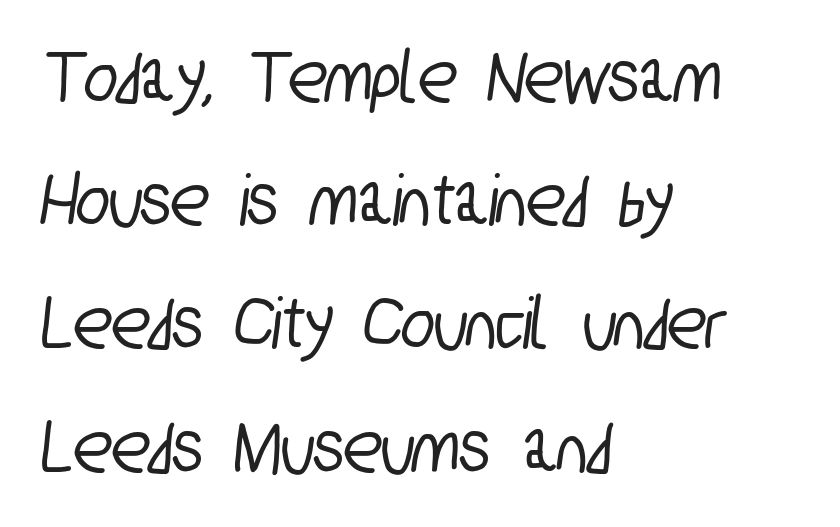
Q: Is the typeface a serif or a sans-serif typeface? A: Sans-serif.
Q: Is the text underlined? A: No.
Q: How is the paragraph aligned? A: Left-aligned.
Q: Is the spacing between letters normal or unusually wide? A: Normal.
Q: Is the spacing between lines tight, normal or loose? A: Normal.
Q: Width (condensed, normal, or wide)? A: Condensed.
Q: Stroke contrast? A: Low.
Q: x-height? A: Medium.
Q: Monospaced? A: No.
